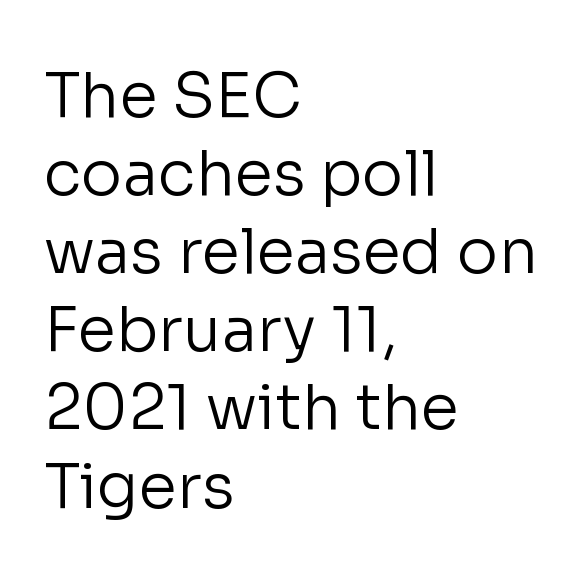
The zone under the glyphs is completely vacant. Stroke mass is kept to a normal reading level or below. The face used here is a sans, in the tradition of grotesques and geometrics. The rendering uses a moderate line-height, typical for paragraphs.
